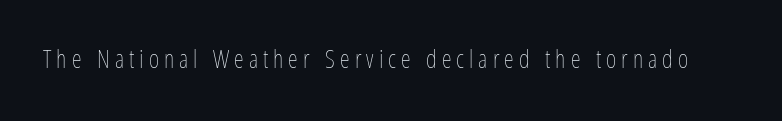
{"italic": "no", "bold": "no", "underline": "no", "letter_spacing": "wide", "letter_spacing_em": 0.2, "glyph_px": 25}
